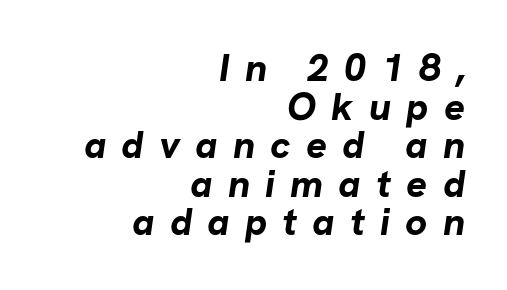
{"serif": "no", "bold": "yes", "weight": "bold", "width": "normal", "stroke_contrast": "low", "x_height": "medium", "monospaced": "no", "underline": "no", "align": "right", "line_spacing": "tight", "line_spacing_ratio": 0.99, "letter_spacing": "wide", "letter_spacing_em": 0.39, "glyph_px": 39}
